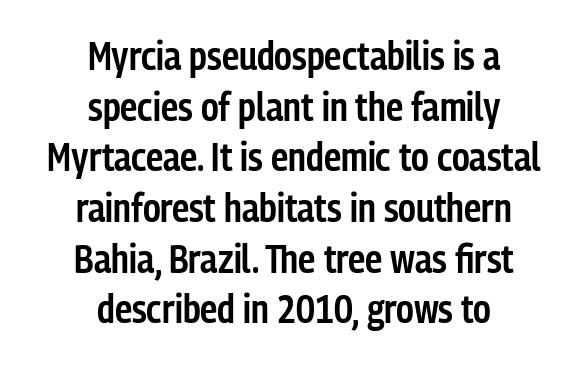
{"serif": "no", "italic": "no", "bold": "semi", "weight": "semibold", "width": "condensed", "stroke_contrast": "low", "x_height": "medium", "monospaced": "no", "underline": "no", "align": "center", "line_spacing": "normal", "line_spacing_ratio": 1.3, "letter_spacing": "normal", "letter_spacing_em": 0.0, "glyph_px": 39}
